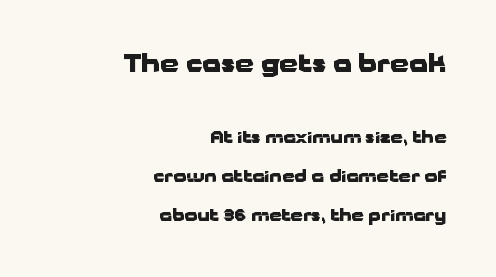
{"italic": "no", "bold": "yes", "underline": "no", "align": "right", "line_spacing": "loose", "line_spacing_ratio": 2.45, "letter_spacing": "normal", "letter_spacing_em": 0.0, "larger_block": "first", "size_ratio": 1.5, "glyph_px": 24}
